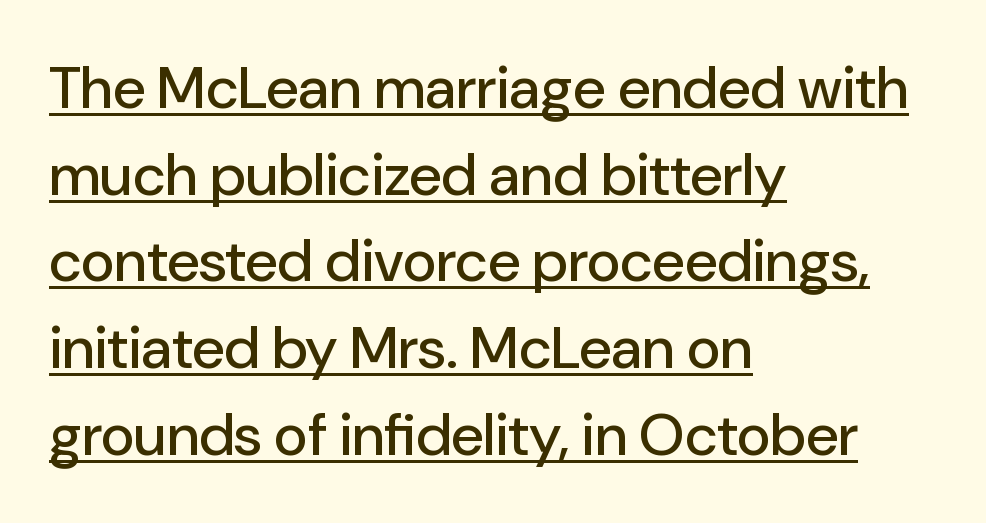
The image shows 59 px sans-serif type, upright; set left-aligned, normal line spacing (1.47x), normal letter spacing, underlined; low stroke contrast and a medium x-height.
